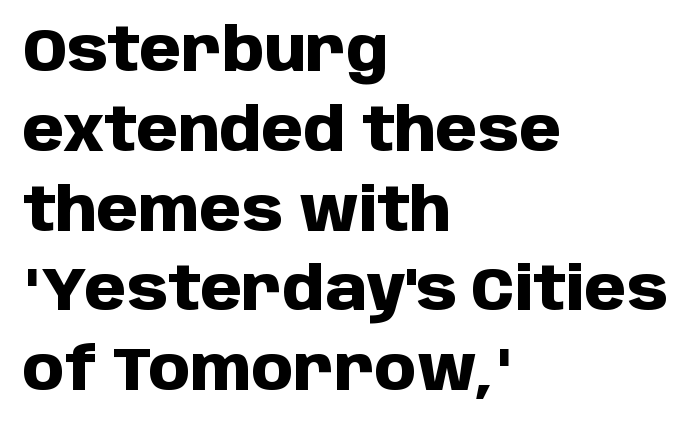
{"serif": "no", "italic": "no", "bold": "yes", "weight": "heavy", "width": "normal", "stroke_contrast": "low", "x_height": "large", "monospaced": "no", "underline": "no", "align": "left", "line_spacing": "normal", "line_spacing_ratio": 1.33, "letter_spacing": "normal", "letter_spacing_em": 0.0, "glyph_px": 60}
